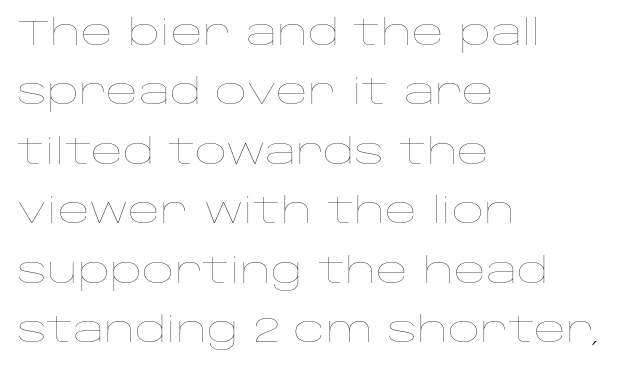
The image shows 35 px thin, wide type, upright; set left-aligned, normal line spacing (1.7x), normal letter spacing, not underlined; low stroke contrast and a large x-height.
